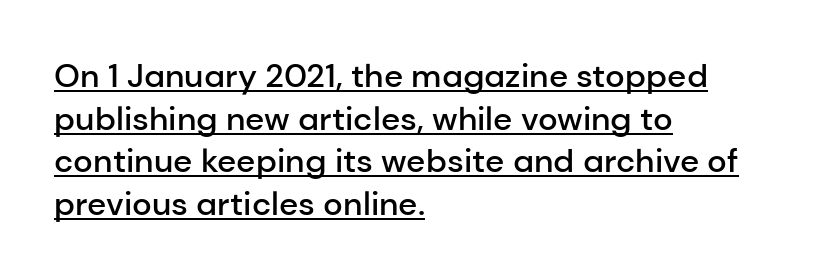
The image shows 33 px semibold sans-serif type, upright; set left-aligned, normal line spacing (1.29x), normal letter spacing, underlined; low stroke contrast and a medium x-height.
